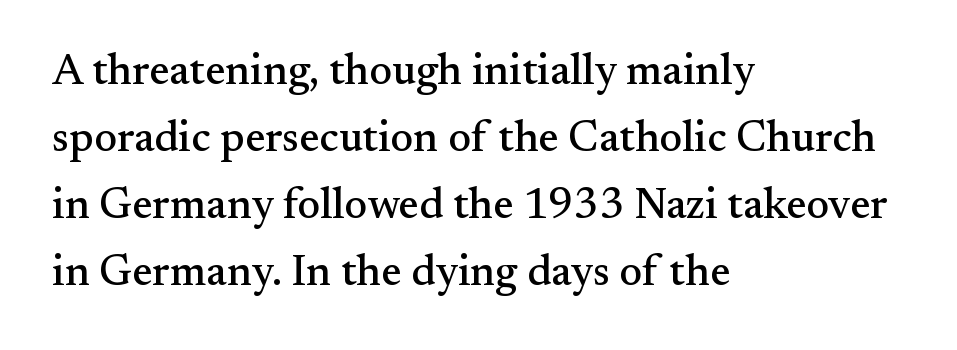
Compared with typical body copy, the letter spacing here is the same. What's the leading like? Ordinary, nothing unusual. Nobody drew a line under any word here. These lines stack with their left ends in a neat column. Examine the stroke ends and you'll spot serifs.
